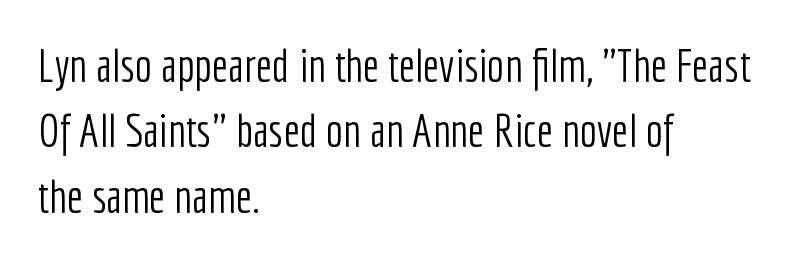
The image shows 46 px light, condensed sans-serif type, upright; set left-aligned, normal line spacing (1.42x), normal letter spacing, not underlined; low stroke contrast and a medium x-height.
